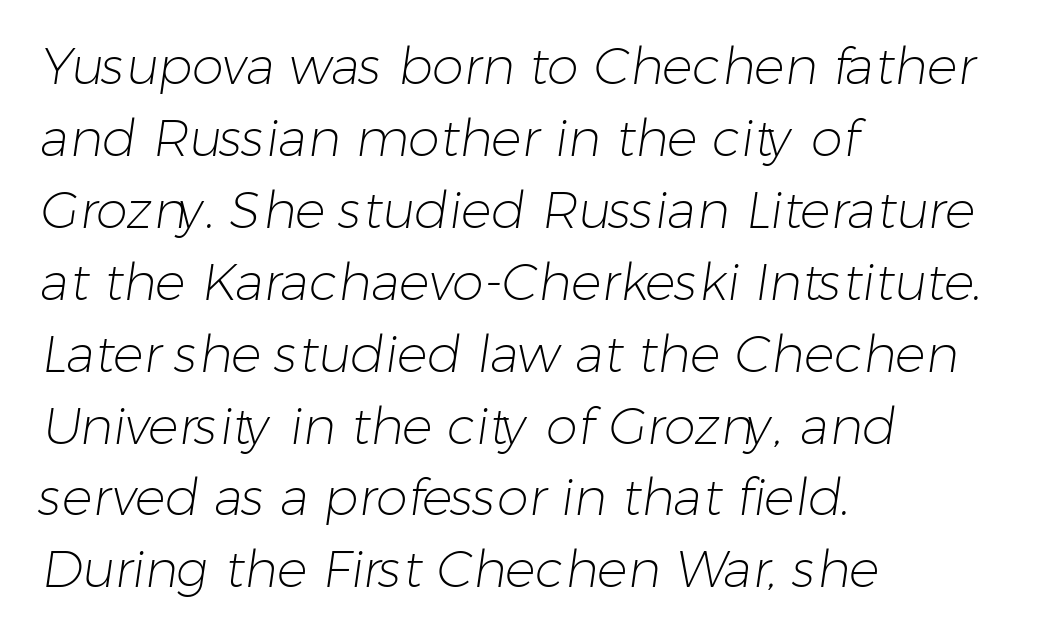
Q: Is the text bold? A: No.
Q: Is the typeface a serif or a sans-serif typeface? A: Sans-serif.
Q: Is the text underlined? A: No.
Q: How is the paragraph aligned? A: Left-aligned.
Q: Is the spacing between letters normal or unusually wide? A: Normal.
Q: Is the spacing between lines tight, normal or loose? A: Normal.
Q: Width (condensed, normal, or wide)? A: Normal.
Q: Stroke contrast? A: Low.
Q: x-height? A: Medium.
Q: Monospaced? A: No.
